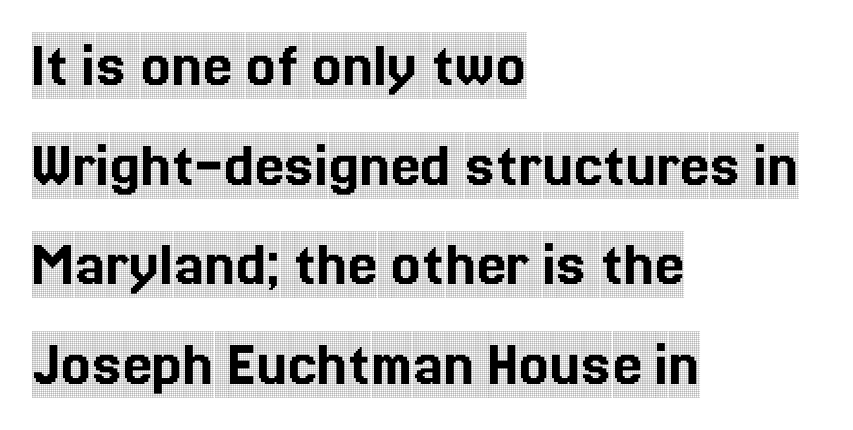
{"serif": "yes", "italic": "no", "width": "condensed", "x_height": "large", "monospaced": "no", "underline": "no", "align": "left", "line_spacing": "normal", "line_spacing_ratio": 1.51, "letter_spacing": "normal", "letter_spacing_em": 0.0, "glyph_px": 66}
